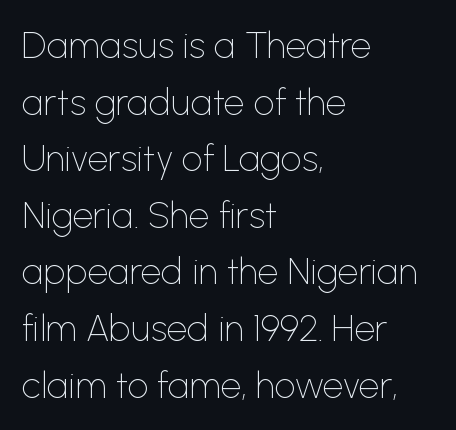
The image shows 37 px thin sans-serif type, upright; set left-aligned, normal line spacing (1.53x), normal letter spacing, not underlined; low stroke contrast and a medium x-height.
